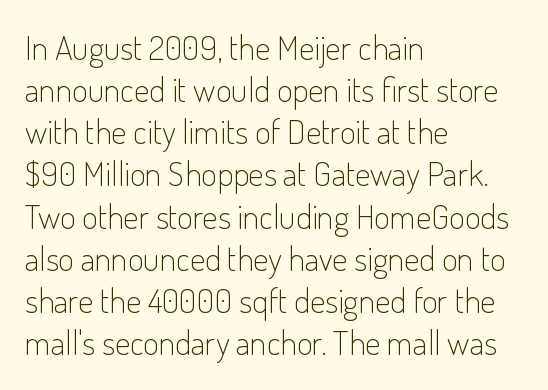
The image shows 34 px light, condensed sans-serif type, upright; set left-aligned, line spacing 1.24x, normal letter spacing, not underlined; low stroke contrast and a small x-height.
